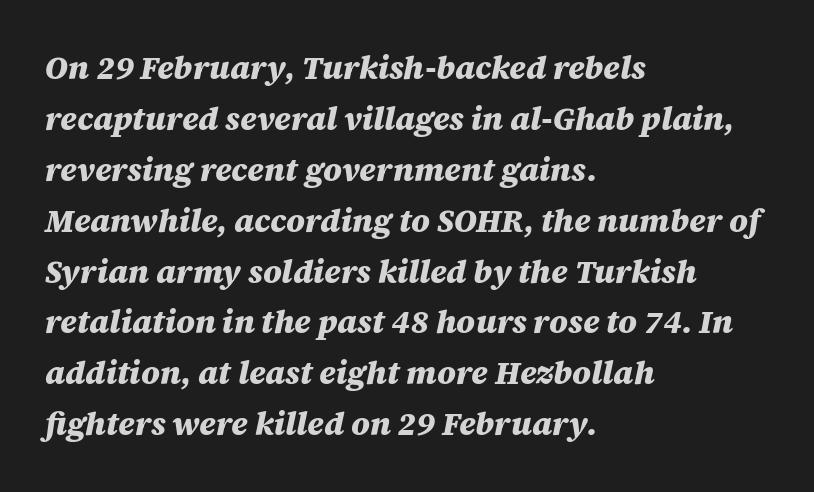
The image shows 32 px heavy type, italic (leaning right); set left-aligned, normal line spacing (1.59x), normal letter spacing, not underlined; medium stroke contrast and a large x-height.
